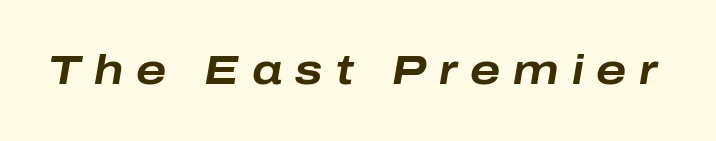
{"italic": "yes", "lean": "right", "slant_degrees": 10, "bold": "yes", "weight": "bold", "width": "wide", "stroke_contrast": "low", "x_height": "medium", "monospaced": "no", "underline": "no", "letter_spacing": "wide", "letter_spacing_em": 0.32, "glyph_px": 40}
